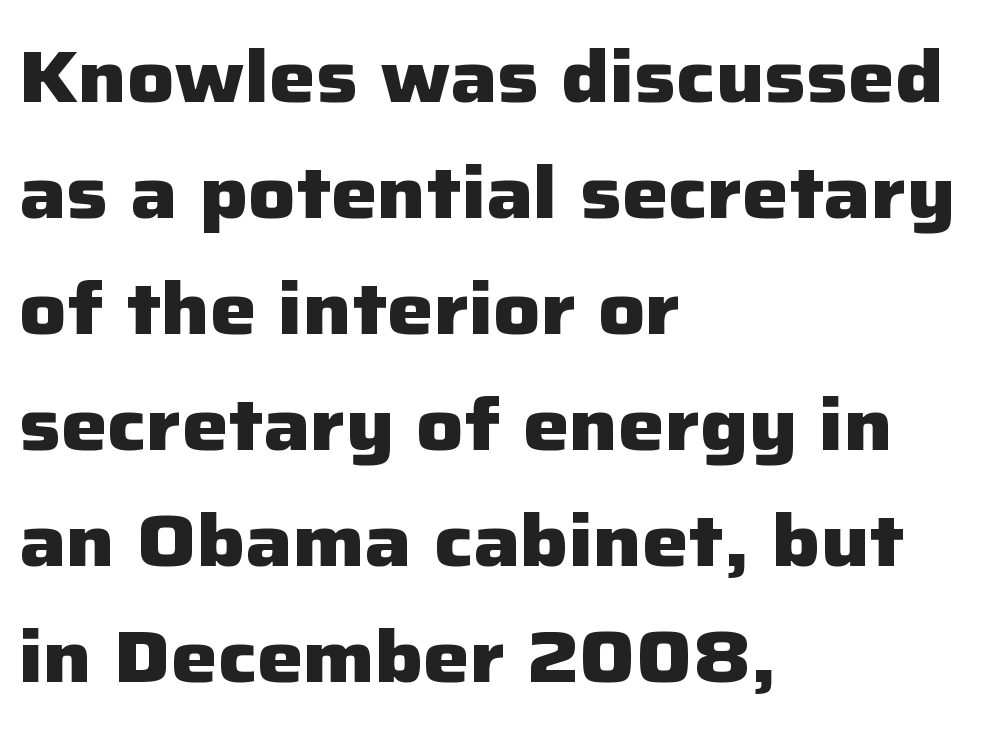
{"serif": "no", "italic": "no", "bold": "yes", "weight": "heavy", "width": "normal", "stroke_contrast": "low", "x_height": "medium", "monospaced": "no", "underline": "no", "align": "left", "line_spacing": "normal", "line_spacing_ratio": 1.59, "letter_spacing": "normal", "letter_spacing_em": 0.0, "glyph_px": 73}
